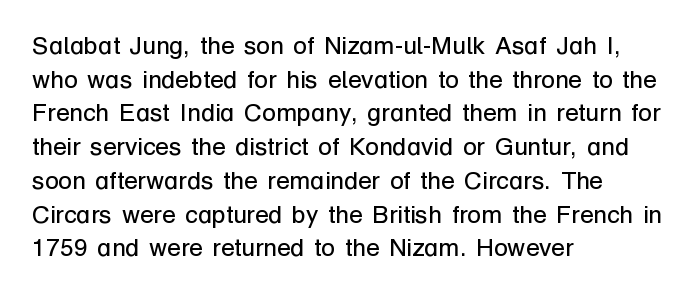
Honestly, there is no underline to notice here at all. When letters stand straight like this, we call the style roman or upright. The passage shown stacks its lines at a standard gap. Horizontal alignment here is leftward, the default for most running prose. Ink coverage per letter is moderate at most.
